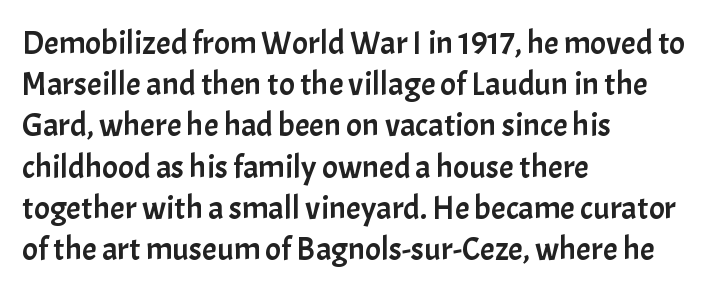
The image shows 33 px sans-serif type, upright; set left-aligned, normal line spacing (1.25x), normal letter spacing, not underlined; low stroke contrast and a medium x-height.
